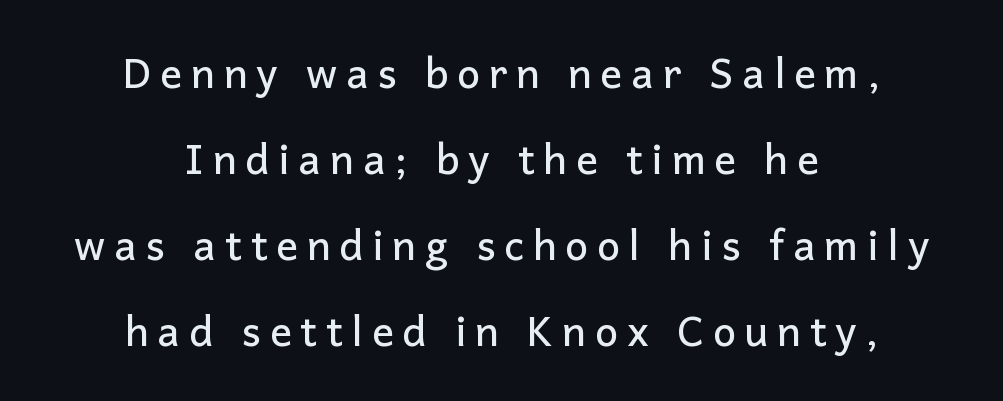
Q: Is the text italic (slanted)? A: No, it is upright.
Q: Is the typeface a serif or a sans-serif typeface? A: Sans-serif.
Q: Is the text underlined? A: No.
Q: How is the paragraph aligned? A: Centered.
Q: Is the spacing between letters normal or unusually wide? A: Unusually wide.
Q: Is the spacing between lines tight, normal or loose? A: Loose.
Q: Width (condensed, normal, or wide)? A: Normal.
Q: Stroke contrast? A: Low.
Q: x-height? A: Medium.
Q: Monospaced? A: No.
